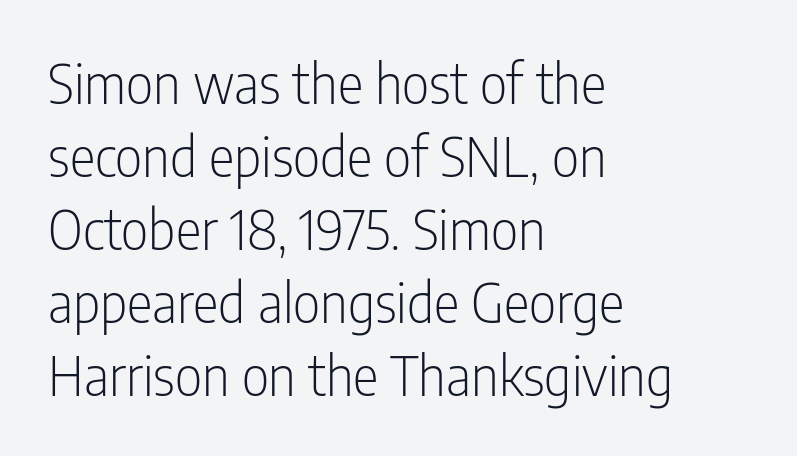
{"serif": "no", "italic": "no", "bold": "no", "weight": "light", "width": "condensed", "stroke_contrast": "low", "x_height": "medium", "monospaced": "no", "underline": "no", "align": "left", "line_spacing": "normal", "line_spacing_ratio": 1.35, "letter_spacing": "normal", "letter_spacing_em": 0.0, "glyph_px": 54}
